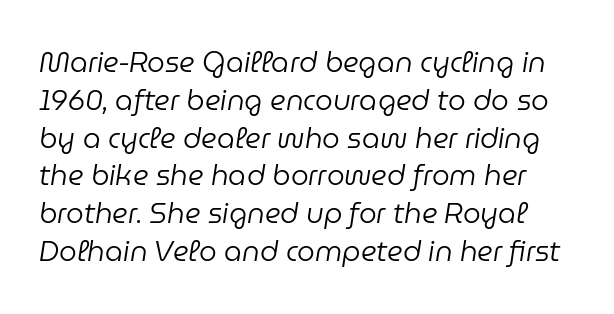
Baseline-to-baseline distance is the conventional proportion of letter height. Each letter keeps its own natural width here, so spacing adapts to shape. An italicized treatment has been applied to the whole sample. Descenders hang freely into open space. The rendering keeps characters at their native spacing. Is the stroke heavy? The answer is a plain regular-or-lighter.
